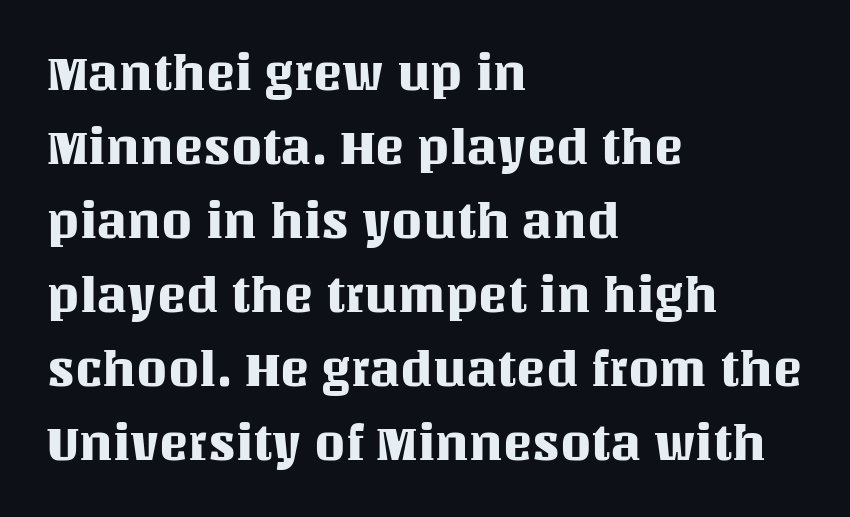
{"italic": "no", "width": "normal", "stroke_contrast": "medium", "x_height": "large", "monospaced": "no", "underline": "no", "align": "left", "line_spacing": "normal", "line_spacing_ratio": 1.51, "letter_spacing": "normal", "letter_spacing_em": 0.0, "glyph_px": 49}
